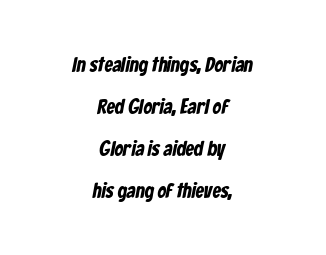
The image shows 21 px text type; set centered, loose line spacing (2.0x), normal letter spacing, not underlined.
